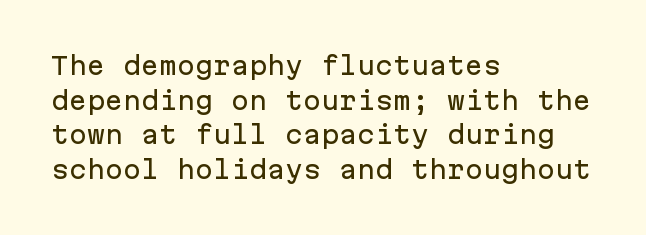
{"italic": "no", "underline": "no", "align": "left", "line_spacing": "normal", "line_spacing_ratio": 1.44, "letter_spacing": "normal", "letter_spacing_em": 0.0, "glyph_px": 24}
